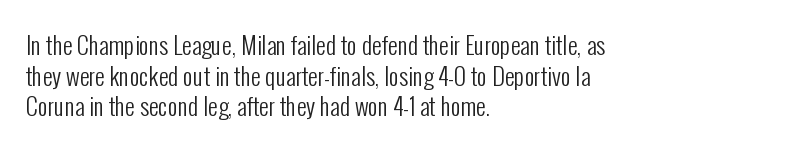
Is the type heavy? It reads as light-to-regular instead. Leftover space on each line is placed entirely after the last word. Characters follow at the spacing the type designer built in. The passage shown stacks its lines at a standard gap.
